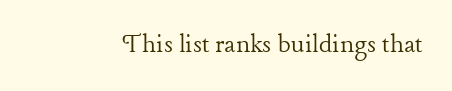
Q: Is the text bold? A: No.
Q: Is the text italic (slanted)? A: No, it is upright.
Q: Is the typeface a serif or a sans-serif typeface? A: Serif.
Q: Is the text underlined? A: No.
Q: Is the spacing between letters normal or unusually wide? A: Normal.
Q: Width (condensed, normal, or wide)? A: Normal.
Q: Stroke contrast? A: Low.
Q: x-height? A: Medium.
Q: Monospaced? A: No.
